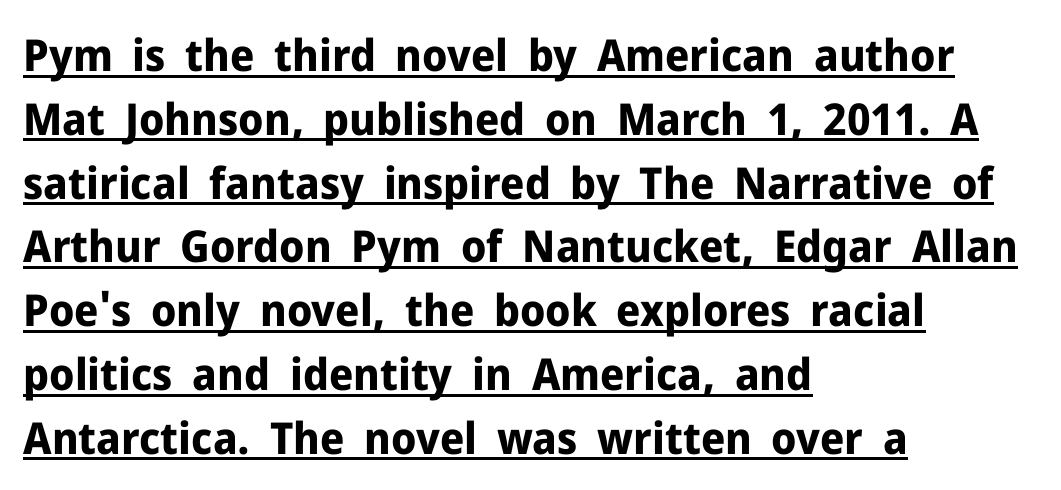
Q: Is the text bold? A: Yes.
Q: Is the text italic (slanted)? A: No, it is upright.
Q: Is the typeface a serif or a sans-serif typeface? A: Sans-serif.
Q: Is the text underlined? A: Yes.
Q: How is the paragraph aligned? A: Left-aligned.
Q: Is the spacing between letters normal or unusually wide? A: Normal.
Q: Is the spacing between lines tight, normal or loose? A: Normal.
Q: Width (condensed, normal, or wide)? A: Normal.
Q: Stroke contrast? A: Low.
Q: x-height? A: Medium.
Q: Monospaced? A: No.
